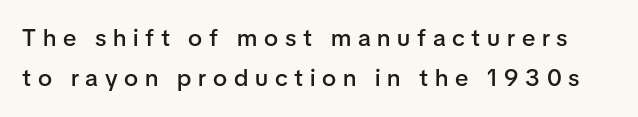
Q: Is the text bold? A: Semi-bold.
Q: Is the text italic (slanted)? A: No, it is upright.
Q: Is the text underlined? A: No.
Q: Is the spacing between letters normal or unusually wide? A: Unusually wide.
Q: Is the spacing between lines tight, normal or loose? A: Normal.
